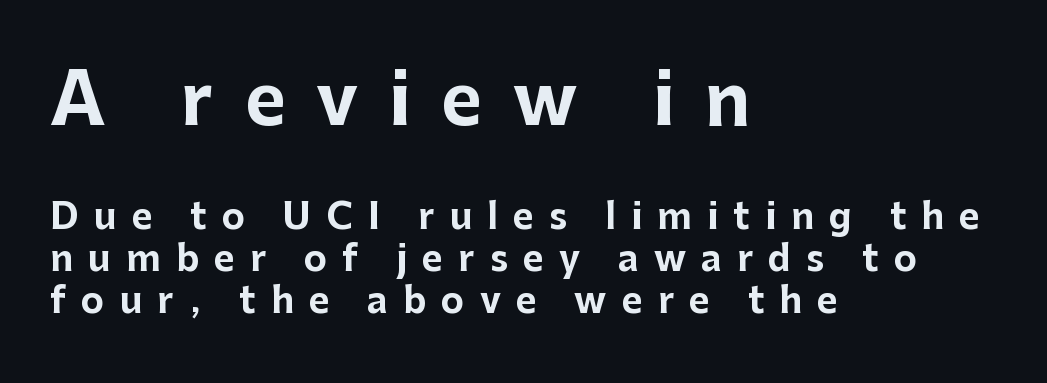
The ragged edge is on the right, which tells us the setting is flush left. In terms of posture, this sample is upright. To sum up the face: it is a sans, with no serifs. Is the lower block the larger one? No — the upper block carries the bigger type.
